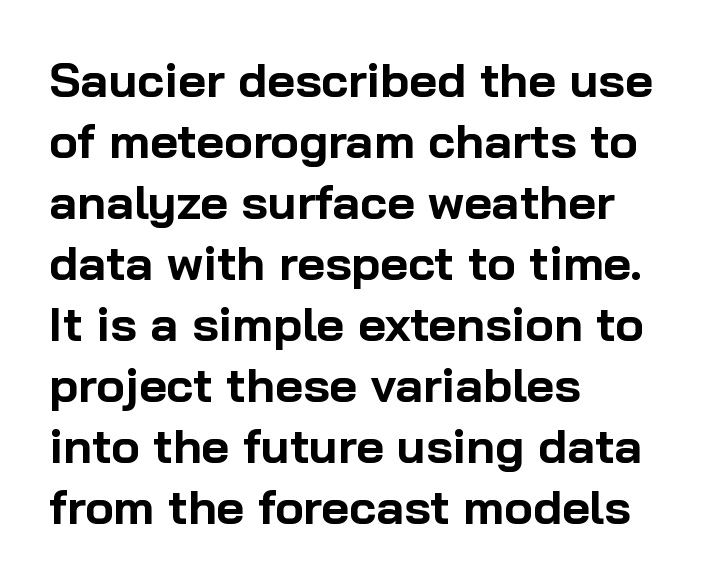
Standard letterfit; no display-style spreading of the glyphs. Heavy, bold letterforms. What kind of face is this? One without serifs — a sans. The lines sit at an ordinary, default distance from one another. The lines are quadded left.
